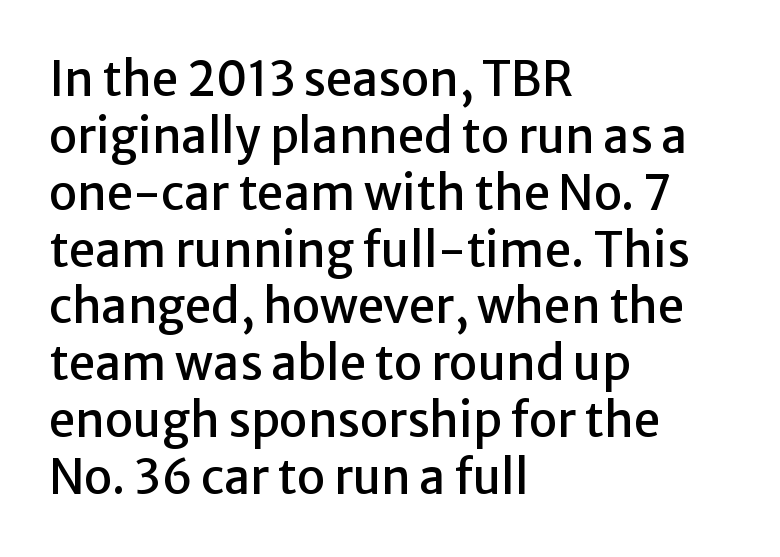
{"serif": "no", "italic": "no", "width": "normal", "stroke_contrast": "low", "x_height": "medium", "monospaced": "no", "underline": "no", "align": "left", "line_spacing_ratio": 1.21, "letter_spacing": "normal", "letter_spacing_em": 0.0, "glyph_px": 47}
